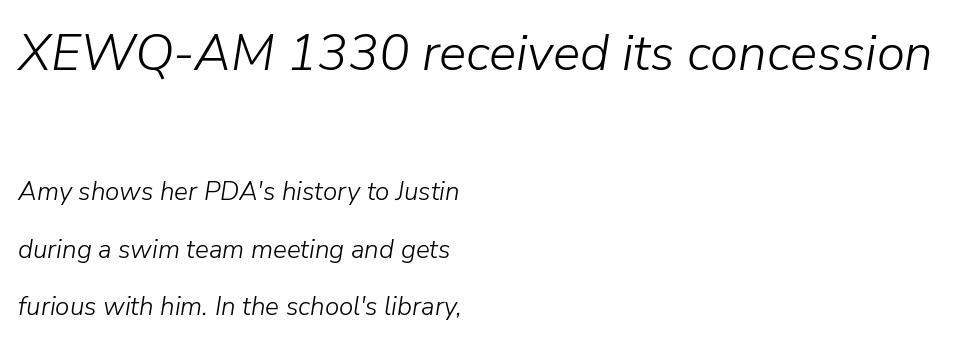
Of the two passages, the one on top uses the larger point size. Horizontal alignment here is leftward, the default for most running prose. The passage shown is not bold in any degree. Is the letter spacing exaggerated? No — it looks like the ordinary default. Lines of text with bare space underneath.
